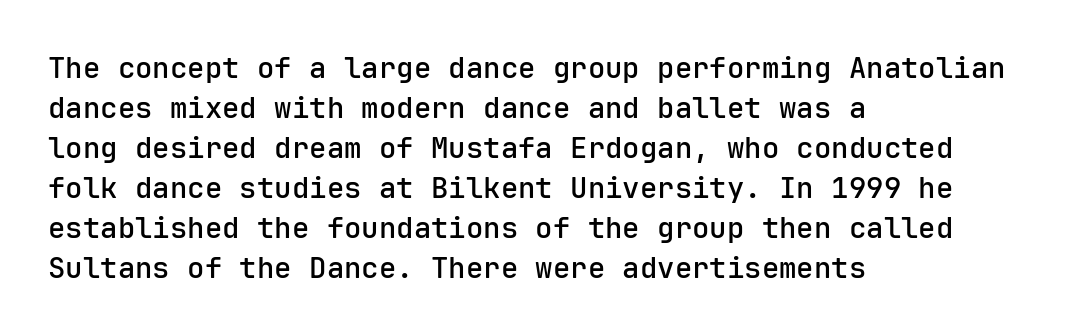
The image shows 29 px semibold sans-serif type, upright, monospaced; set left-aligned, normal line spacing (1.38x), normal letter spacing, not underlined; low stroke contrast and a medium x-height.
